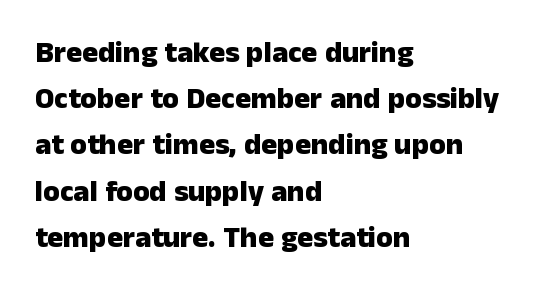
Q: Is the text bold? A: Yes.
Q: Is the text italic (slanted)? A: No, it is upright.
Q: Is the typeface a serif or a sans-serif typeface? A: Sans-serif.
Q: Is the text underlined? A: No.
Q: How is the paragraph aligned? A: Left-aligned.
Q: Is the spacing between letters normal or unusually wide? A: Normal.
Q: Is the spacing between lines tight, normal or loose? A: Normal.
Q: Width (condensed, normal, or wide)? A: Normal.
Q: Stroke contrast? A: Low.
Q: x-height? A: Medium.
Q: Monospaced? A: No.
